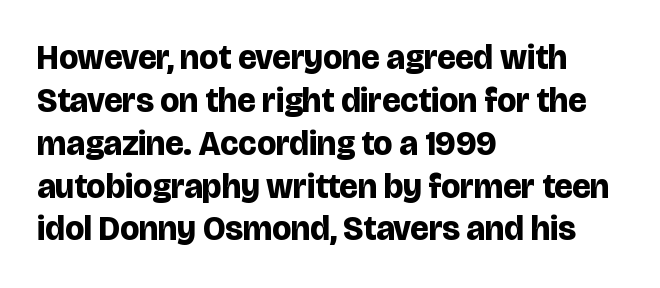
{"serif": "no", "italic": "no", "bold": "yes", "weight": "bold", "width": "normal", "stroke_contrast": "low", "x_height": "large", "monospaced": "no", "underline": "no", "align": "left", "line_spacing": "normal", "line_spacing_ratio": 1.26, "letter_spacing": "normal", "letter_spacing_em": 0.0, "glyph_px": 34}
